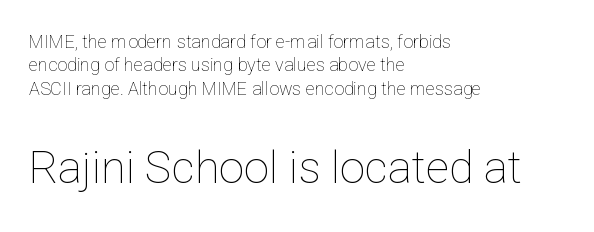
Q: Is the text bold? A: No.
Q: Is the text italic (slanted)? A: No, it is upright.
Q: Is the text underlined? A: No.
Q: How is the paragraph aligned? A: Left-aligned.
Q: Is the spacing between letters normal or unusually wide? A: Normal.
Q: Is the spacing between lines tight, normal or loose? A: Normal.
Q: Which block of text is set in a larger size, the first (top) or the second (bottom)? A: The second (bottom) one.
Q: Width (condensed, normal, or wide)? A: Normal.
Q: Stroke contrast? A: Low.
Q: x-height? A: Medium.
Q: Monospaced? A: No.
